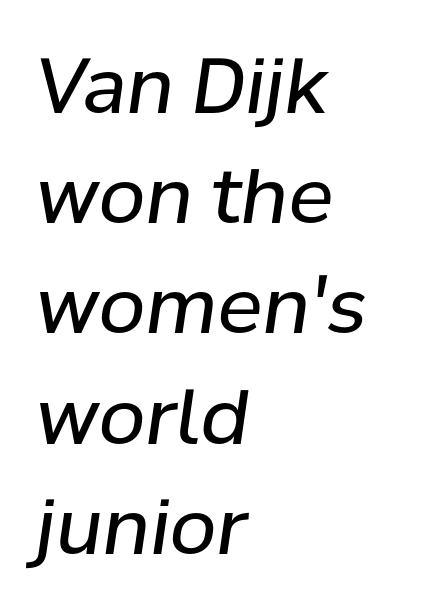
The image shows 76 px regular-weight type, italic (leaning right); set left-aligned, normal line spacing (1.45x), normal letter spacing, not underlined; low stroke contrast and a medium x-height.
